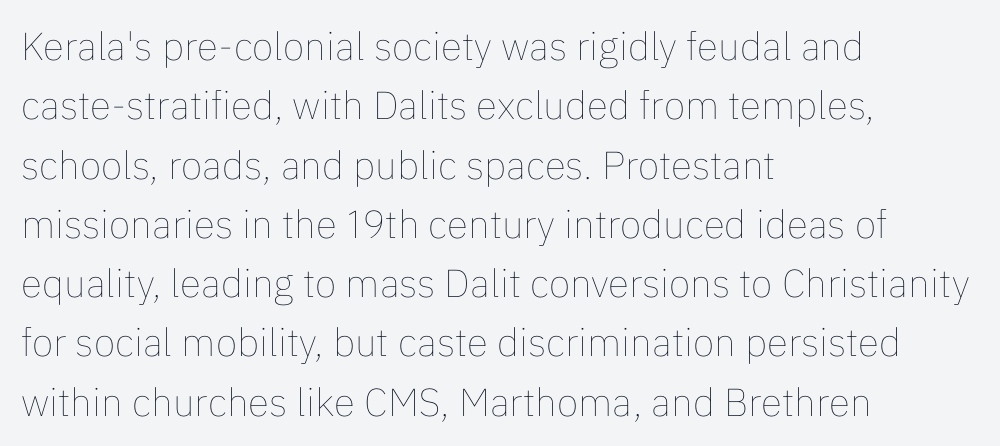
Italic: no, the glyphs are upright roman. Leading matches the norm, producing a regular column. Default kerning and tracking; the words read as compact shapes. Proportional: the letters do not fall into vertical columns. Beneath every word, the page is bare. One-word summary of the alignment: left.
